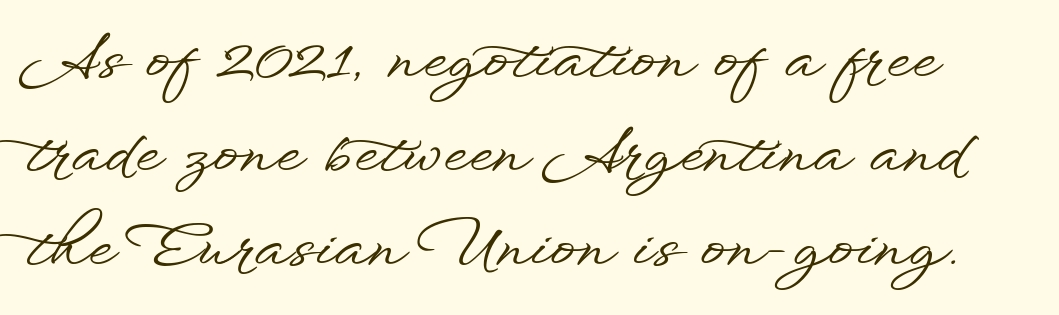
Q: Is the text italic (slanted)? A: Yes.
Q: Is the typeface a serif or a sans-serif typeface? A: Sans-serif.
Q: Is the text underlined? A: No.
Q: How is the paragraph aligned? A: Left-aligned.
Q: Is the spacing between letters normal or unusually wide? A: Normal.
Q: Is the spacing between lines tight, normal or loose? A: Normal.
Q: Width (condensed, normal, or wide)? A: Wide.
Q: Stroke contrast? A: Low.
Q: x-height? A: Small.
Q: Monospaced? A: No.
